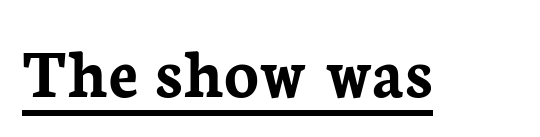
The image shows 72 px semibold serif type, upright; set normal letter spacing, underlined; low stroke contrast and a medium x-height.
